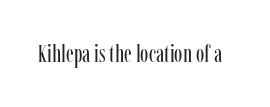
The image shows 25 px text type, upright; set normal letter spacing, not underlined.
